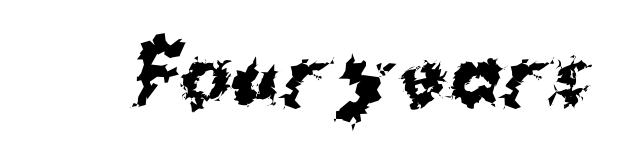
{"serif": "no", "bold": "yes", "weight": "bold", "width": "normal", "stroke_contrast": "medium", "x_height": "medium", "monospaced": "no", "underline": "no", "letter_spacing": "normal", "letter_spacing_em": 0.0, "glyph_px": 78}
